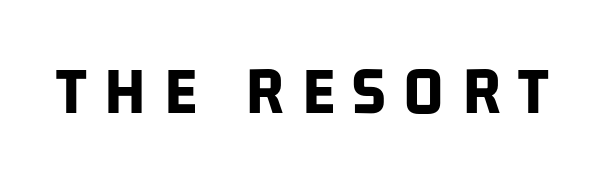
{"serif": "no", "bold": "yes", "weight": "bold", "width": "condensed", "stroke_contrast": "low", "x_height": "large", "monospaced": "no", "underline": "no", "letter_spacing": "wide", "letter_spacing_em": 0.25, "glyph_px": 70}
